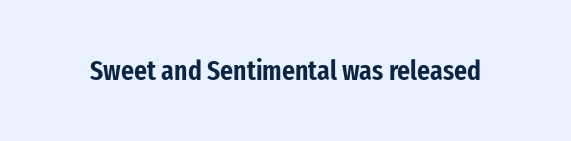
The image shows 28 px condensed sans-serif type, upright; set normal letter spacing, not underlined; low stroke contrast and a medium x-height.
